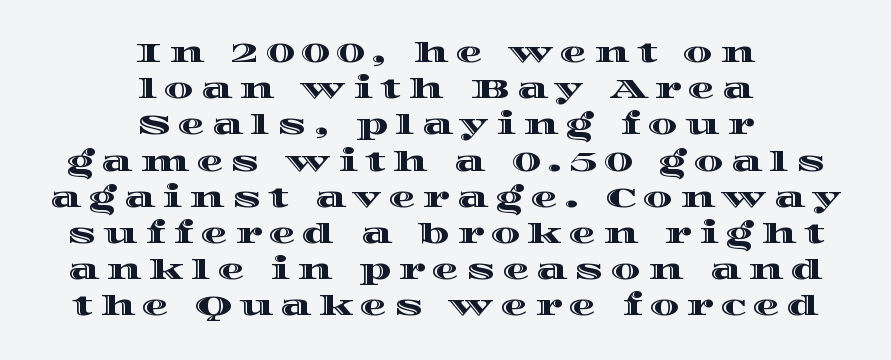
The image shows 27 px text type, upright; set centered, normal line spacing (1.34x), unusually wide letter spacing (+0.26 em), not underlined.
